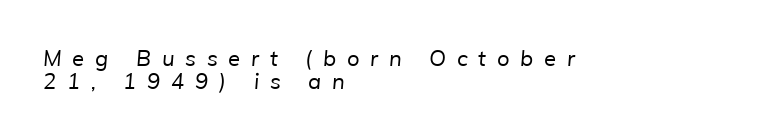
The image shows 22 px text type; set left-aligned, tight line spacing (1.06x), unusually wide letter spacing (+0.49 em), not underlined.
